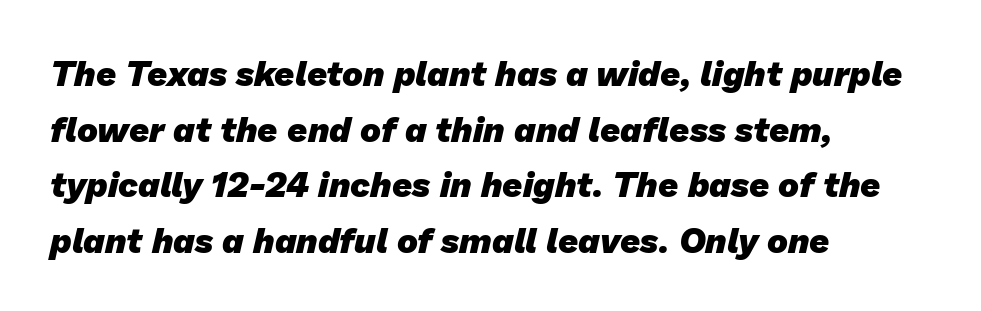
Q: Is the text bold? A: Yes.
Q: Is the typeface a serif or a sans-serif typeface? A: Sans-serif.
Q: Is the text underlined? A: No.
Q: How is the paragraph aligned? A: Left-aligned.
Q: Is the spacing between letters normal or unusually wide? A: Normal.
Q: Is the spacing between lines tight, normal or loose? A: Normal.
Q: Width (condensed, normal, or wide)? A: Normal.
Q: Stroke contrast? A: Low.
Q: x-height? A: Medium.
Q: Monospaced? A: No.
